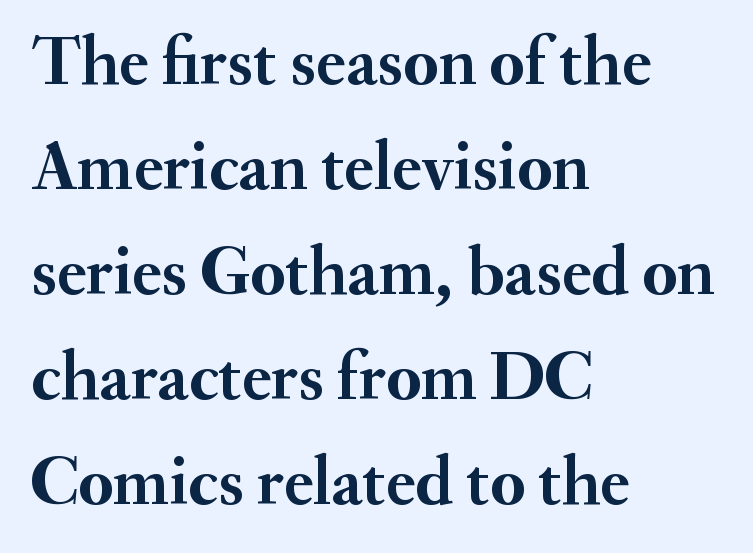
The passage shown is typeset with a serif family. Heft: maximum for text — a bold. Only glyphs here, with clear space below each row. Varying glyph widths throughout — classic text-font behaviour. In terms of posture, this sample is upright. Successive baselines arrive at the customary interval.
